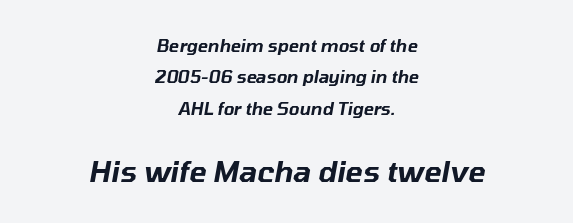
The lines in this sample share a center point and differ in where they start and stop. The passage shown has conventional tracking throughout. Characters are canted at an angle relative to the baseline's perpendicular. The letters advance in unequal steps, a hallmark of proportional type.
